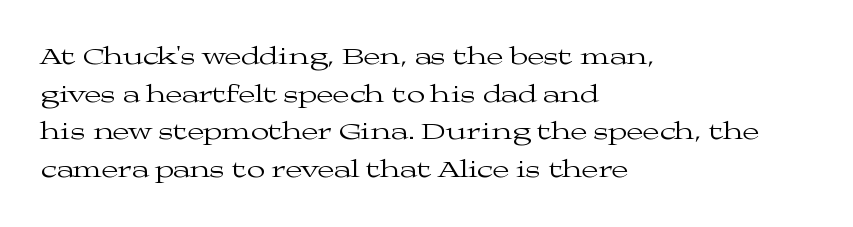
The image shows 24 px text type, upright; set left-aligned, normal line spacing (1.57x), normal letter spacing, not underlined.
